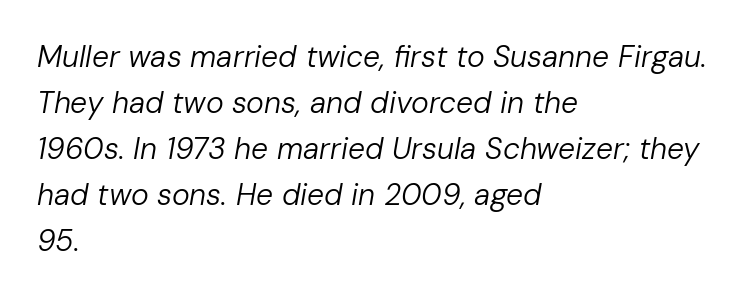
Q: Is the text bold? A: No.
Q: Is the text italic (slanted)? A: Yes, it leans right by about 10 degrees.
Q: Is the text underlined? A: No.
Q: How is the paragraph aligned? A: Left-aligned.
Q: Is the spacing between letters normal or unusually wide? A: Normal.
Q: Is the spacing between lines tight, normal or loose? A: Normal.
Q: Width (condensed, normal, or wide)? A: Normal.
Q: Stroke contrast? A: Low.
Q: x-height? A: Medium.
Q: Monospaced? A: No.
